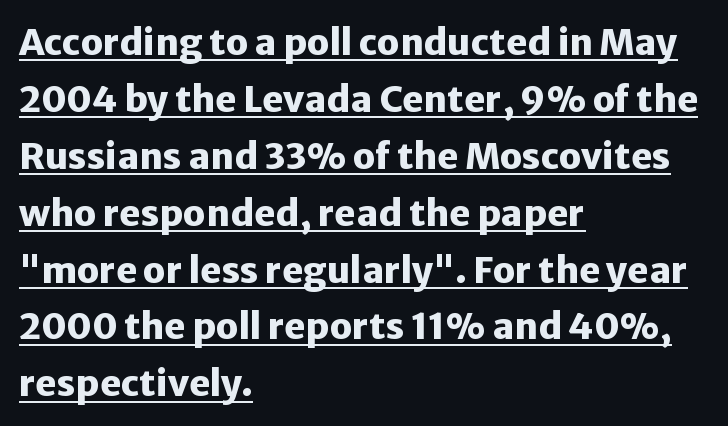
The image shows 36 px heavy sans-serif type, upright; set left-aligned, normal line spacing (1.58x), normal letter spacing, underlined; low stroke contrast and a medium x-height.
